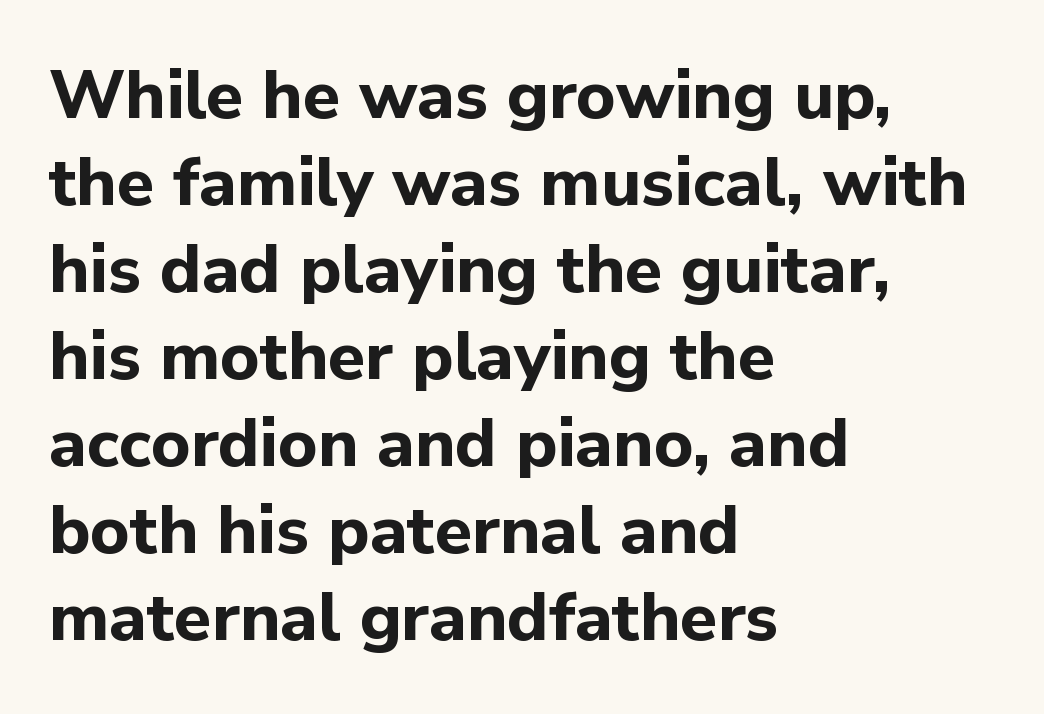
Q: Is the text bold? A: Yes.
Q: Is the text italic (slanted)? A: No, it is upright.
Q: Is the typeface a serif or a sans-serif typeface? A: Sans-serif.
Q: Is the text underlined? A: No.
Q: How is the paragraph aligned? A: Left-aligned.
Q: Is the spacing between letters normal or unusually wide? A: Normal.
Q: Is the spacing between lines tight, normal or loose? A: Normal.
Q: Width (condensed, normal, or wide)? A: Normal.
Q: Stroke contrast? A: Low.
Q: x-height? A: Medium.
Q: Monospaced? A: No.
